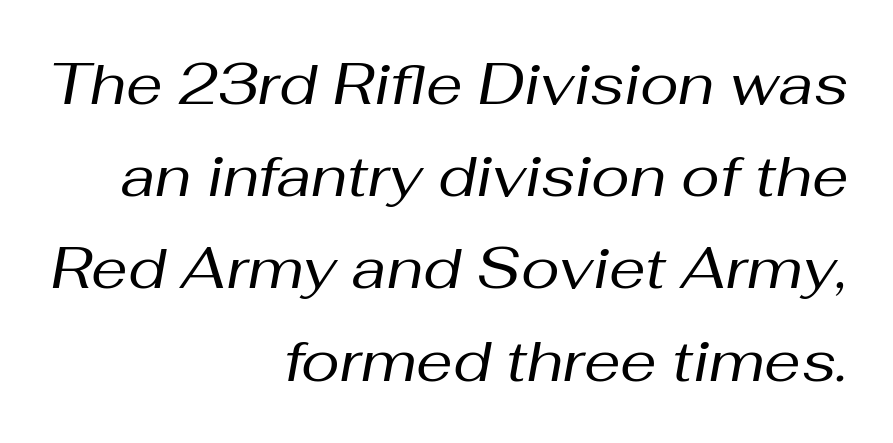
{"italic": "yes", "lean": "right", "slant_degrees": 10, "bold": "no", "weight": "regular", "width": "normal", "stroke_contrast": "medium", "x_height": "medium", "monospaced": "no", "underline": "no", "align": "right", "line_spacing": "normal", "line_spacing_ratio": 1.59, "letter_spacing": "normal", "letter_spacing_em": 0.0, "glyph_px": 58}
